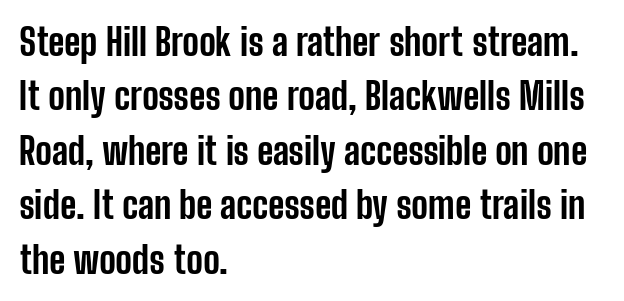
{"serif": "no", "italic": "no", "bold": "yes", "weight": "bold", "width": "condensed", "stroke_contrast": "low", "x_height": "medium", "monospaced": "no", "underline": "no", "align": "left", "line_spacing": "normal", "line_spacing_ratio": 1.47, "letter_spacing": "normal", "letter_spacing_em": 0.0, "glyph_px": 37}
